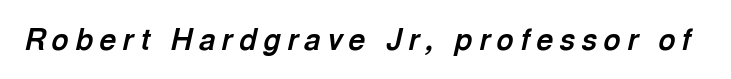
Q: Is the text bold? A: Yes.
Q: Is the text italic (slanted)? A: Yes, it leans right by about 13 degrees.
Q: Is the text underlined? A: No.
Q: Is the spacing between letters normal or unusually wide? A: Unusually wide.
Q: Width (condensed, normal, or wide)? A: Normal.
Q: x-height? A: Medium.
Q: Monospaced? A: No.
